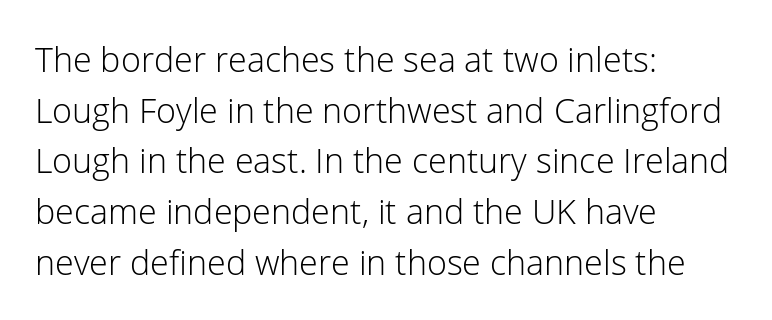
The image shows 34 px light sans-serif type, upright; set left-aligned, normal line spacing (1.49x), normal letter spacing, not underlined; low stroke contrast and a medium x-height.
